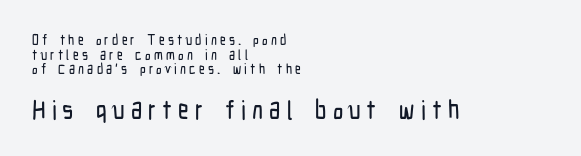
These lines are set flush left with a ragged right edge. The font's upright variant was chosen for this text. Nobody drew a line under any word here. Which chunk is bigger? The second one — the bottom block dwarfs the top. The tracking reads as deliberately expanded to a designer's eye. The lines are packed closely together with very little leading.
